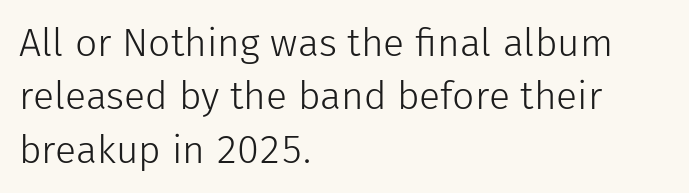
Q: Is the text bold? A: No.
Q: Is the text italic (slanted)? A: No, it is upright.
Q: Is the typeface a serif or a sans-serif typeface? A: Sans-serif.
Q: Is the text underlined? A: No.
Q: How is the paragraph aligned? A: Left-aligned.
Q: Is the spacing between letters normal or unusually wide? A: Normal.
Q: Is the spacing between lines tight, normal or loose? A: Normal.
Q: Width (condensed, normal, or wide)? A: Normal.
Q: Stroke contrast? A: Low.
Q: x-height? A: Medium.
Q: Monospaced? A: No.
